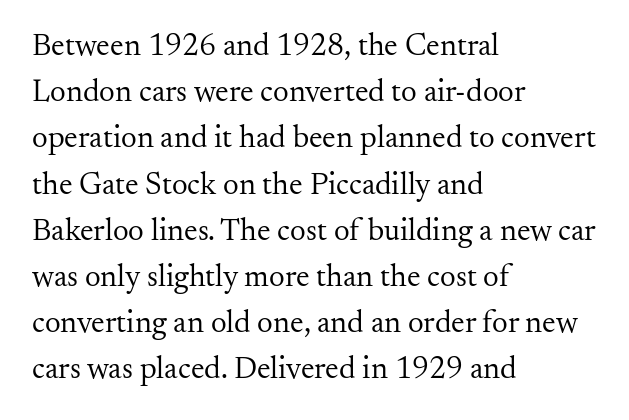
Q: Is the text bold? A: No.
Q: Is the text italic (slanted)? A: No, it is upright.
Q: Is the typeface a serif or a sans-serif typeface? A: Serif.
Q: Is the text underlined? A: No.
Q: How is the paragraph aligned? A: Left-aligned.
Q: Is the spacing between letters normal or unusually wide? A: Normal.
Q: Is the spacing between lines tight, normal or loose? A: Normal.
Q: Width (condensed, normal, or wide)? A: Normal.
Q: Stroke contrast? A: Medium.
Q: x-height? A: Small.
Q: Monospaced? A: No.
